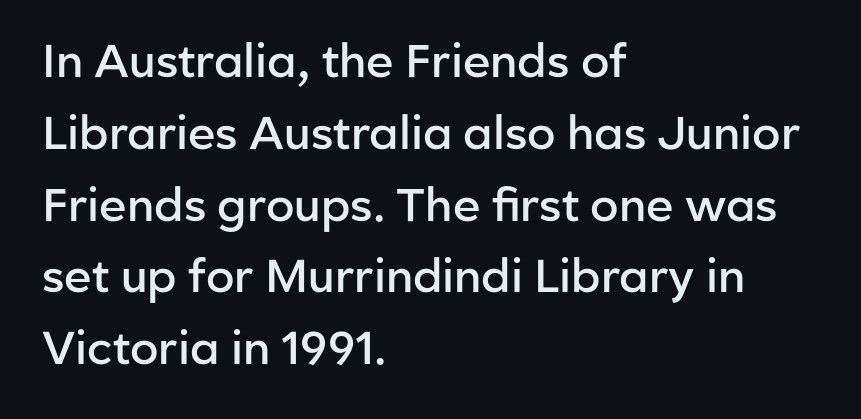
Horizontal bands of white between lines are of average thickness. No word sits above an underline. Leftover space on each line is placed entirely after the last word. The letters carry no serifs — their stems end cleanly without finishing strokes. The typesetting leans somewhat heavy: a semibold. Here the glyphs are tracked normally, forming tight word shapes.
